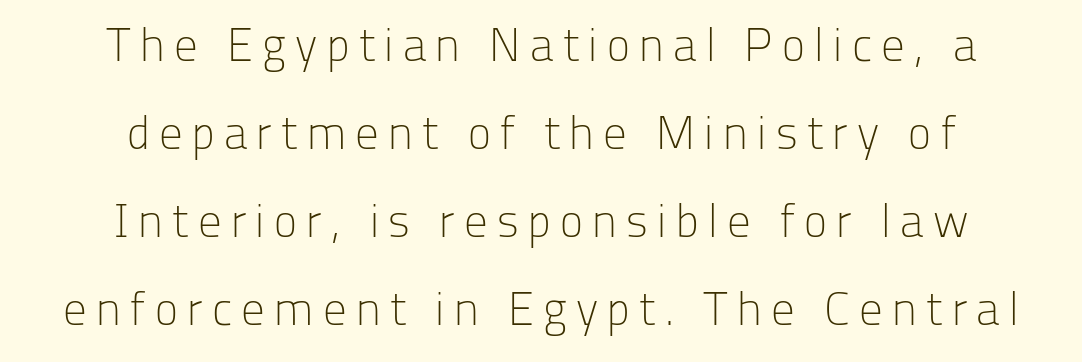
Substantial extra tracking has been applied to these lines. This is not heavy type; no bold has been used. No italicization has been applied; the sample stays upright. Serif or sans? Sans — the stroke terminals are bare.
